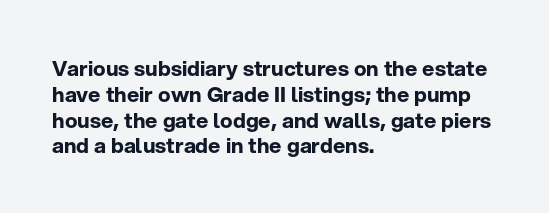
{"italic": "no", "bold": "yes", "underline": "no", "align": "left", "line_spacing_ratio": 1.23, "letter_spacing": "normal", "letter_spacing_em": 0.0, "glyph_px": 21}
